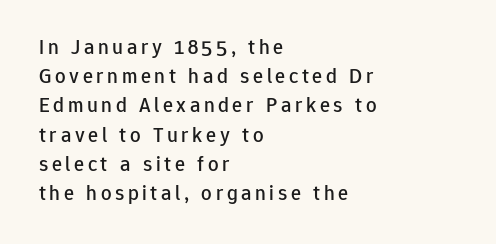
Q: Is the text italic (slanted)? A: No, it is upright.
Q: Is the text underlined? A: No.
Q: How is the paragraph aligned? A: Left-aligned.
Q: Is the spacing between lines tight, normal or loose? A: Normal.
